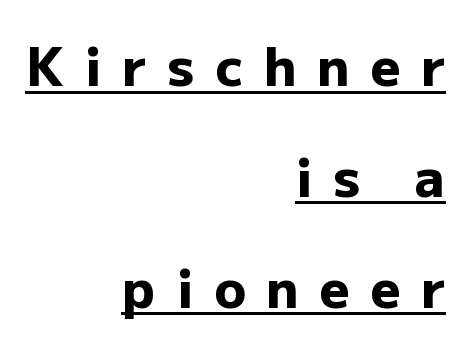
Q: Is the text bold? A: Yes.
Q: Is the text italic (slanted)? A: No, it is upright.
Q: Is the typeface a serif or a sans-serif typeface? A: Sans-serif.
Q: Is the text underlined? A: Yes.
Q: How is the paragraph aligned? A: Right-aligned.
Q: Is the spacing between letters normal or unusually wide? A: Unusually wide.
Q: Is the spacing between lines tight, normal or loose? A: Loose.
Q: Width (condensed, normal, or wide)? A: Normal.
Q: Stroke contrast? A: Low.
Q: x-height? A: Medium.
Q: Monospaced? A: No.
